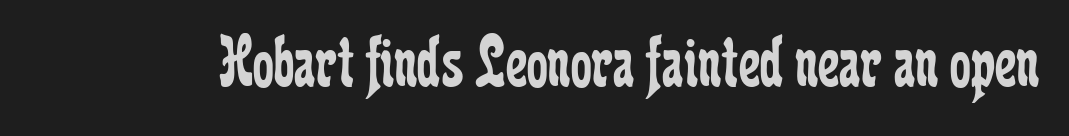
{"serif": "yes", "italic": "no", "bold": "no", "weight": "regular", "width": "condensed", "stroke_contrast": "low", "x_height": "medium", "monospaced": "no", "underline": "no", "letter_spacing": "normal", "letter_spacing_em": 0.0, "glyph_px": 75}
